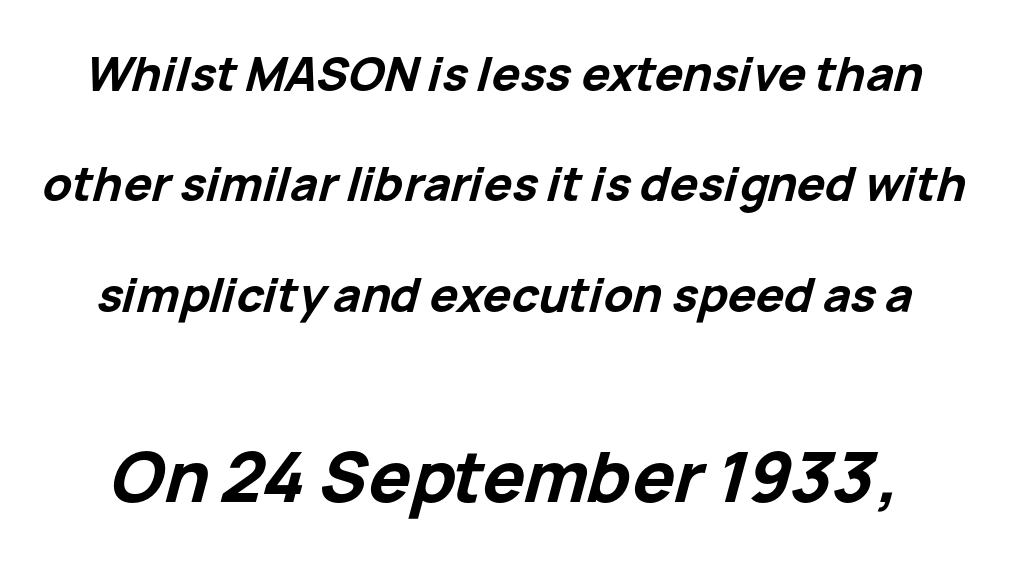
Q: Is the text bold? A: Yes.
Q: Is the text italic (slanted)? A: Yes, it leans right by about 15 degrees.
Q: Is the text underlined? A: No.
Q: Is the spacing between letters normal or unusually wide? A: Normal.
Q: Is the spacing between lines tight, normal or loose? A: Loose.
Q: Which block of text is set in a larger size, the first (top) or the second (bottom)? A: The second (bottom) one.
Q: Width (condensed, normal, or wide)? A: Normal.
Q: Stroke contrast? A: Low.
Q: x-height? A: Medium.
Q: Monospaced? A: No.
